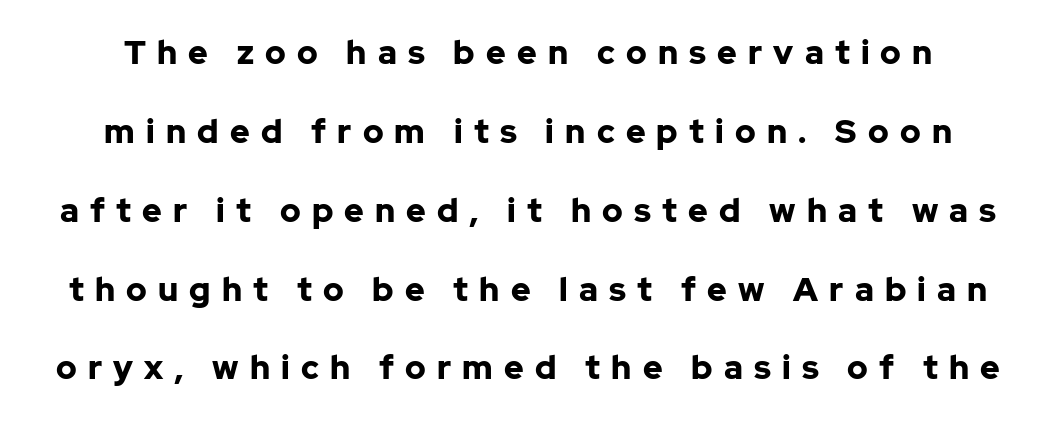
Q: Is the text bold? A: Yes.
Q: Is the text italic (slanted)? A: No, it is upright.
Q: Is the typeface a serif or a sans-serif typeface? A: Sans-serif.
Q: Is the text underlined? A: No.
Q: Is the spacing between letters normal or unusually wide? A: Unusually wide.
Q: Is the spacing between lines tight, normal or loose? A: Loose.
Q: Width (condensed, normal, or wide)? A: Normal.
Q: Stroke contrast? A: Low.
Q: x-height? A: Medium.
Q: Monospaced? A: No.
